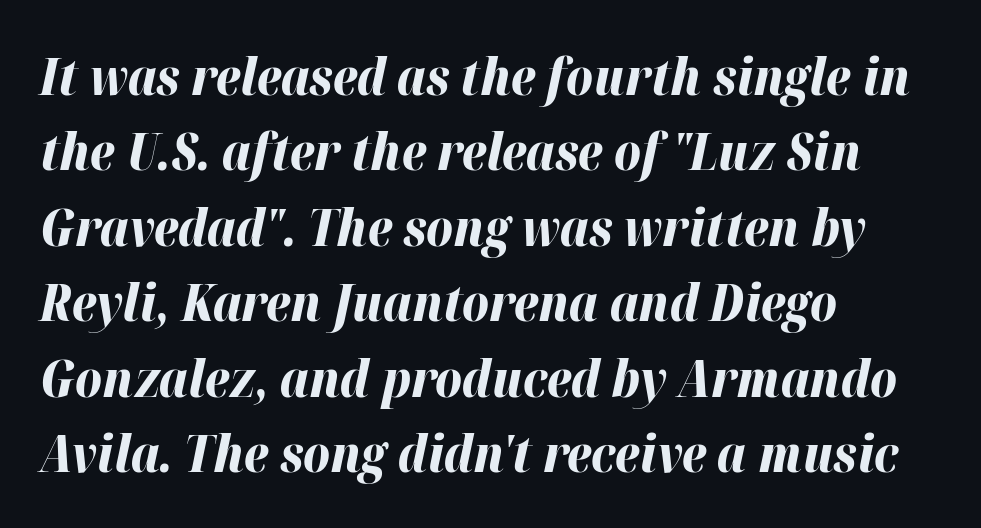
Q: Is the text bold? A: Yes.
Q: Is the text italic (slanted)? A: Yes, it leans right by about 12 degrees.
Q: Is the text underlined? A: No.
Q: How is the paragraph aligned? A: Left-aligned.
Q: Is the spacing between letters normal or unusually wide? A: Normal.
Q: Is the spacing between lines tight, normal or loose? A: Normal.
Q: Width (condensed, normal, or wide)? A: Normal.
Q: Stroke contrast? A: High.
Q: x-height? A: Medium.
Q: Monospaced? A: No.
